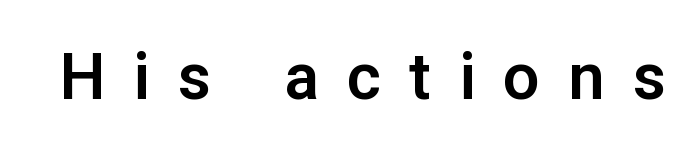
Q: Is the text italic (slanted)? A: No, it is upright.
Q: Is the typeface a serif or a sans-serif typeface? A: Sans-serif.
Q: Is the text underlined? A: No.
Q: Is the spacing between letters normal or unusually wide? A: Unusually wide.
Q: Width (condensed, normal, or wide)? A: Normal.
Q: Stroke contrast? A: Low.
Q: x-height? A: Medium.
Q: Monospaced? A: No.
